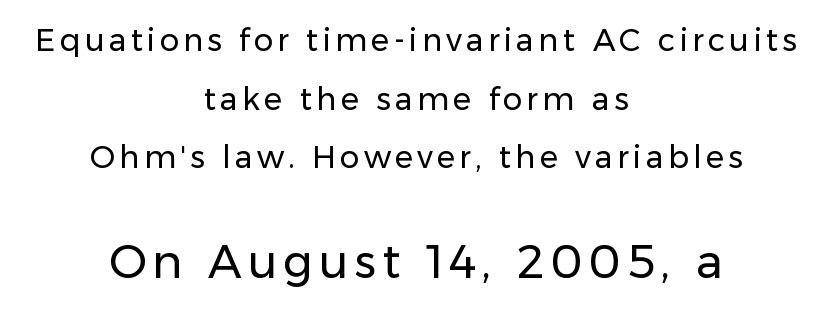
Larger block? The one below; the one above is distinctly smaller. This rendering features lettering with no underline. Every character sits straight up, as roman type does. Think of a printed novel: that variable character pitch is what you see here. Which margin do the lines hug? Neither — every line sits in the middle.
